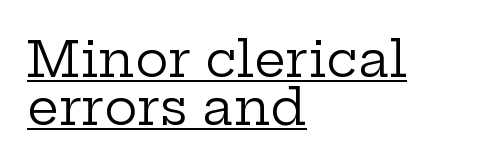
Is this a fixed-width face? No — the glyphs have proportional, varying widths. A student would call this left alignment; a typographer would say flush left, rag right. Characters remain perfectly vertical along every line. This is not heavy type; no bold has been used. Small tapered or slab feet sit at the stroke ends, so this counts as serif.
